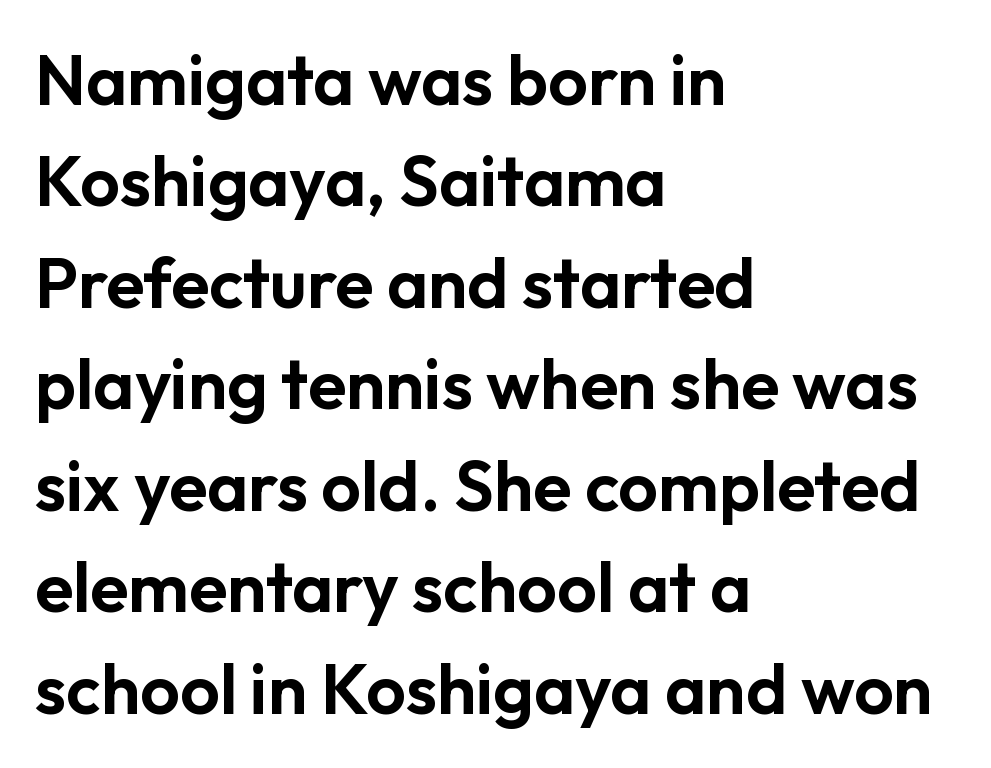
Q: Is the text italic (slanted)? A: No, it is upright.
Q: Is the typeface a serif or a sans-serif typeface? A: Sans-serif.
Q: Is the text underlined? A: No.
Q: How is the paragraph aligned? A: Left-aligned.
Q: Is the spacing between letters normal or unusually wide? A: Normal.
Q: Is the spacing between lines tight, normal or loose? A: Normal.
Q: Width (condensed, normal, or wide)? A: Normal.
Q: Stroke contrast? A: Low.
Q: x-height? A: Medium.
Q: Monospaced? A: No.
